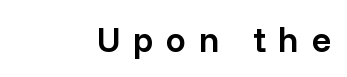
The image shows 36 px semibold sans-serif type, upright; set right-aligned, unusually wide letter spacing (+0.34 em), not underlined; low stroke contrast and a medium x-height.
